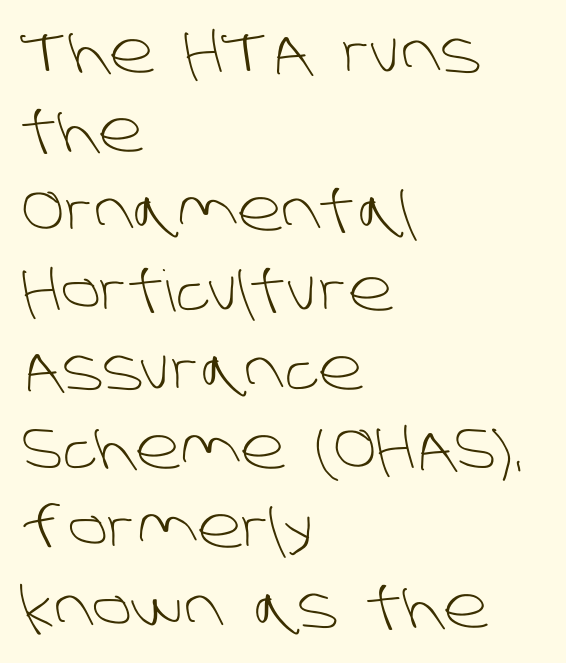
The baseline area is clear. The rendering keeps characters at their native spacing. Note: no serifs on the glyphs. The face used here is proportionally spaced, like ordinary book or web type. Think standard paragraph weight, or any step lighter than that.
